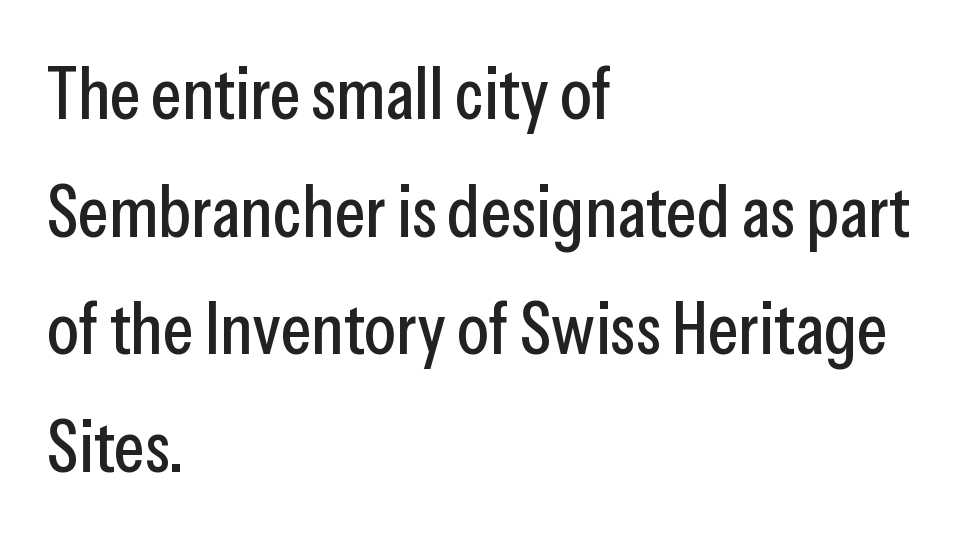
This rendering leaves character spacing at its baseline value. Regarding leading, the lines here are spaced in the standard way. Does the copy run flush right? No — it runs flush left. The specimen reads as upright at a glance.
